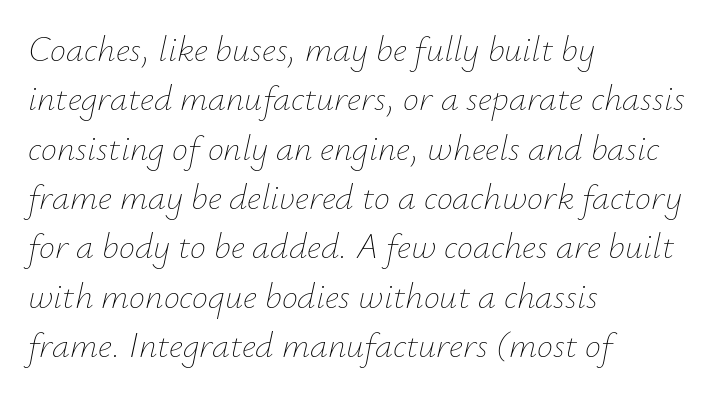
{"italic": "yes", "lean": "right", "slant_degrees": 12, "bold": "no", "weight": "thin", "width": "normal", "stroke_contrast": "low", "x_height": "small", "monospaced": "no", "underline": "no", "align": "left", "line_spacing": "normal", "line_spacing_ratio": 1.37, "letter_spacing": "normal", "letter_spacing_em": 0.0, "glyph_px": 36}
